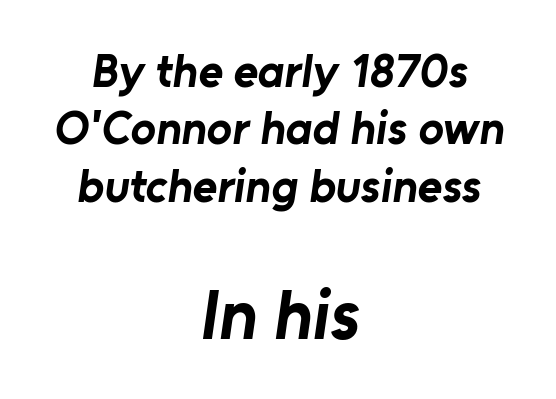
On the weight axis this lands at bold, roughly 700. To sum up the face: it is a sans, with no serifs. A typesetter would call this proportional, since set widths differ per character. Clear beneath every line of the passage. This sample is center-justified, so both line endings float freely. The emphasis by scale lands on block number two, below.
